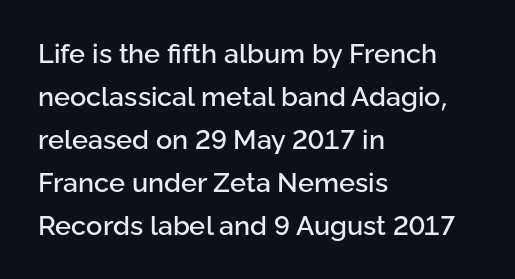
Notice how descenders clear the ascenders below comfortably — that's standard leading. Rendered with straight, roman letterforms. These lines keep a tight, regular rhythm from letter to letter. Only glyphs here, with clear space below each row. Line beginnings align vertically; line endings do not.
